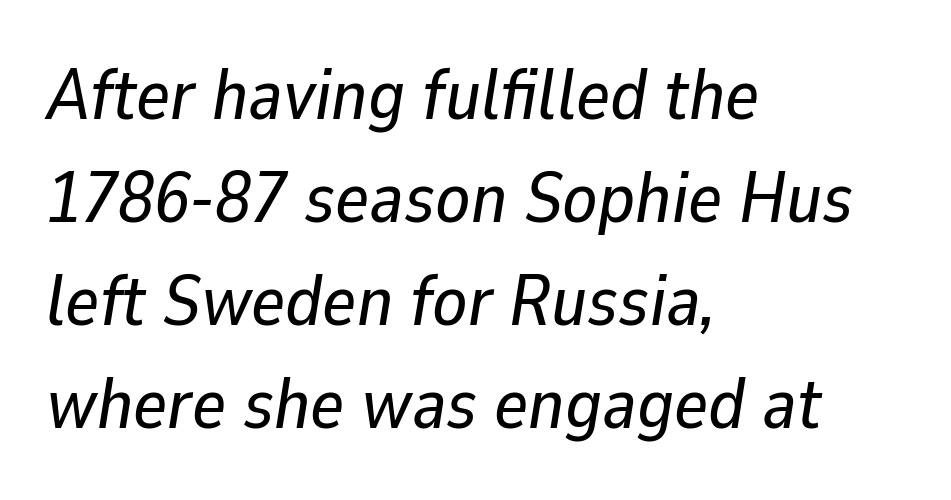
{"italic": "yes", "lean": "right", "slant_degrees": 9, "width": "normal", "stroke_contrast": "low", "x_height": "medium", "monospaced": "no", "underline": "no", "align": "left", "line_spacing": "normal", "line_spacing_ratio": 1.43, "letter_spacing": "normal", "letter_spacing_em": 0.0, "glyph_px": 72}
